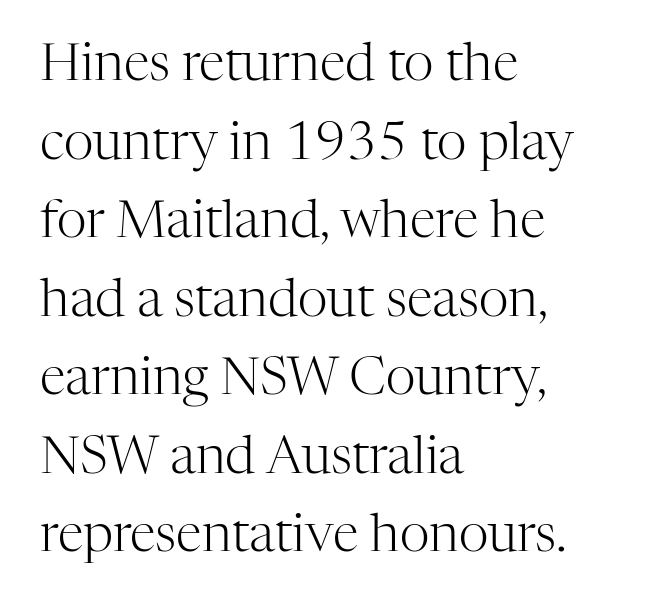
The image shows 52 px light serif type, upright; set left-aligned, normal line spacing (1.51x), normal letter spacing, not underlined; high stroke contrast and a medium x-height.
